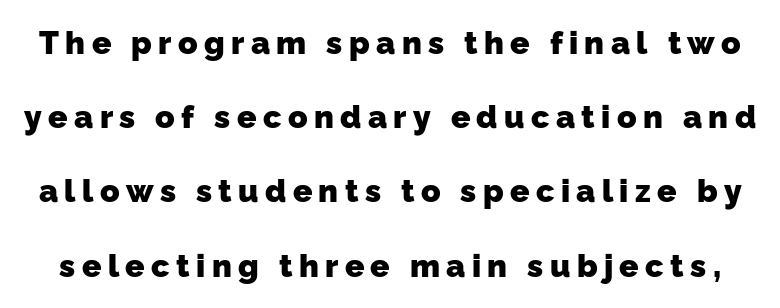
{"serif": "no", "bold": "yes", "weight": "heavy", "width": "normal", "stroke_contrast": "low", "x_height": "medium", "monospaced": "no", "underline": "no", "line_spacing": "loose", "line_spacing_ratio": 2.32, "letter_spacing": "wide", "letter_spacing_em": 0.2, "glyph_px": 32}
